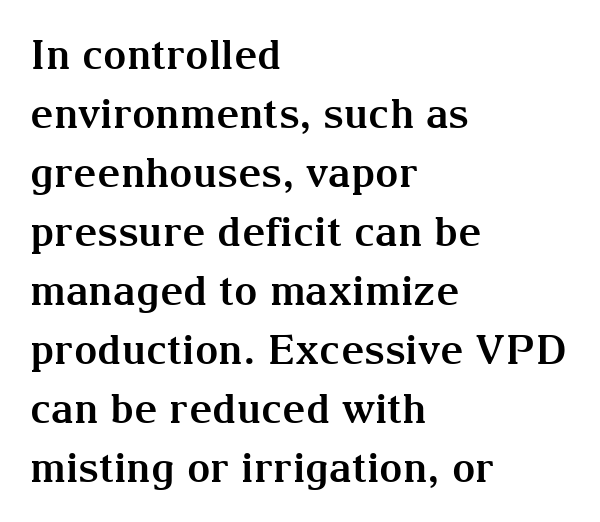
Q: Is the text bold? A: Yes.
Q: Is the text italic (slanted)? A: No, it is upright.
Q: Is the typeface a serif or a sans-serif typeface? A: Serif.
Q: Is the text underlined? A: No.
Q: How is the paragraph aligned? A: Left-aligned.
Q: Is the spacing between letters normal or unusually wide? A: Normal.
Q: Is the spacing between lines tight, normal or loose? A: Normal.
Q: Width (condensed, normal, or wide)? A: Normal.
Q: Stroke contrast? A: Medium.
Q: x-height? A: Medium.
Q: Monospaced? A: No.
